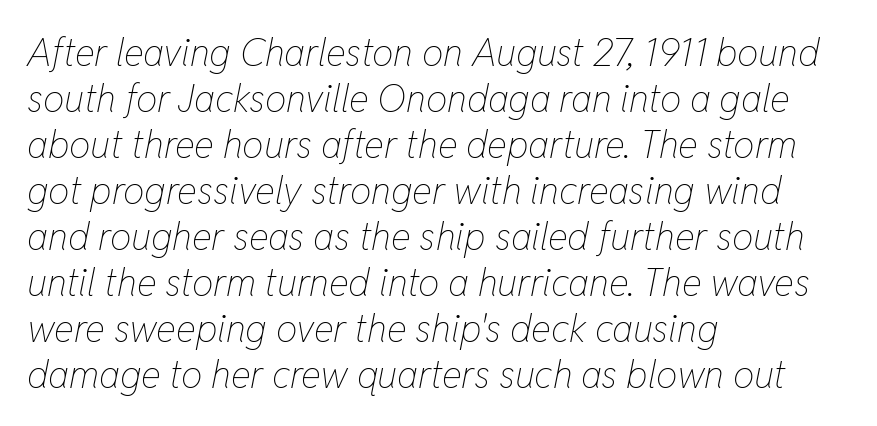
{"italic": "yes", "lean": "right", "slant_degrees": 11, "bold": "no", "weight": "thin", "width": "condensed", "stroke_contrast": "low", "x_height": "medium", "monospaced": "no", "underline": "no", "align": "left", "line_spacing_ratio": 1.21, "letter_spacing": "normal", "letter_spacing_em": 0.0, "glyph_px": 38}
